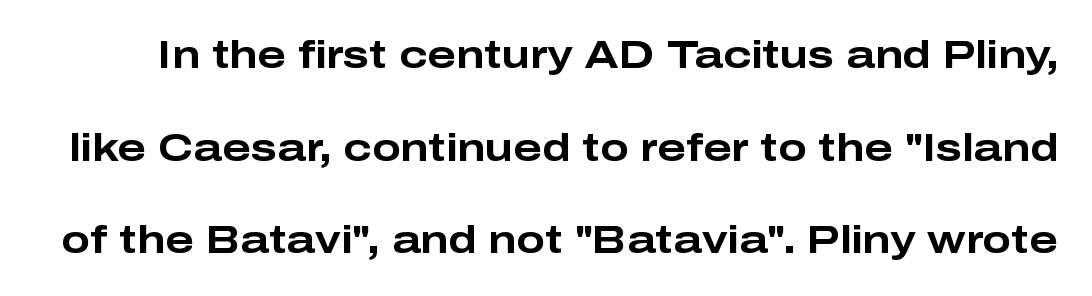
The image shows 38 px bold, wide sans-serif type, upright; set loose line spacing (2.44x), normal letter spacing, not underlined; low stroke contrast and a medium x-height.
